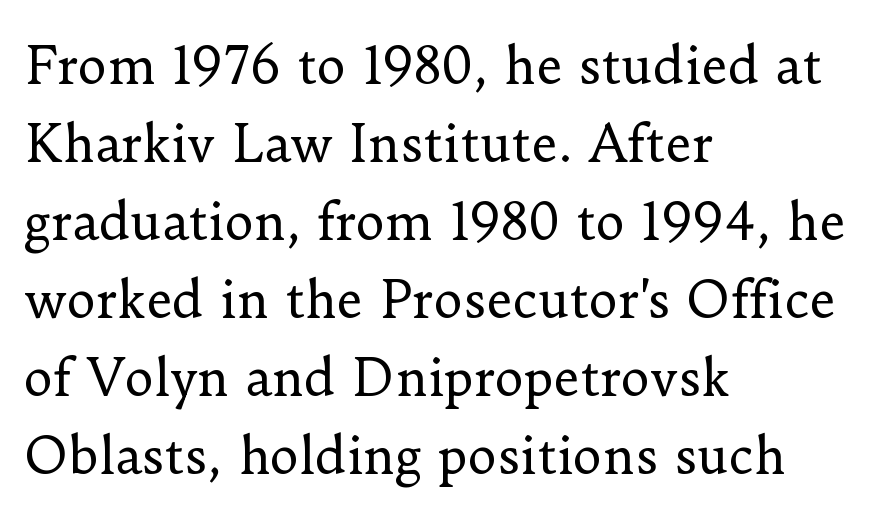
Each row of text sits above clean, open space. Ink coverage per letter is moderate at most. This rendering uses left alignment, leaving the right contour irregular. Compared with typical paragraphs, the rows here are spaced about the same.
